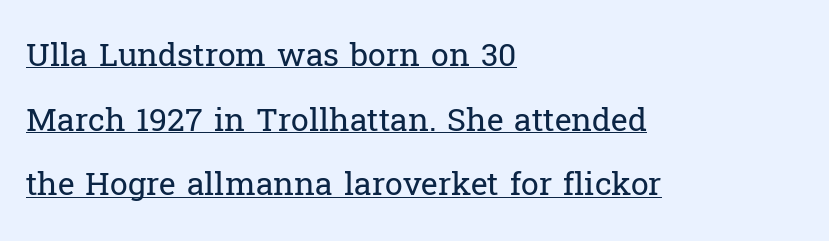
Q: Is the text bold? A: No.
Q: Is the text italic (slanted)? A: No, it is upright.
Q: Is the typeface a serif or a sans-serif typeface? A: Serif.
Q: Is the text underlined? A: Yes.
Q: How is the paragraph aligned? A: Left-aligned.
Q: Is the spacing between letters normal or unusually wide? A: Normal.
Q: Is the spacing between lines tight, normal or loose? A: Loose.
Q: Width (condensed, normal, or wide)? A: Normal.
Q: Stroke contrast? A: Low.
Q: x-height? A: Medium.
Q: Monospaced? A: No.
